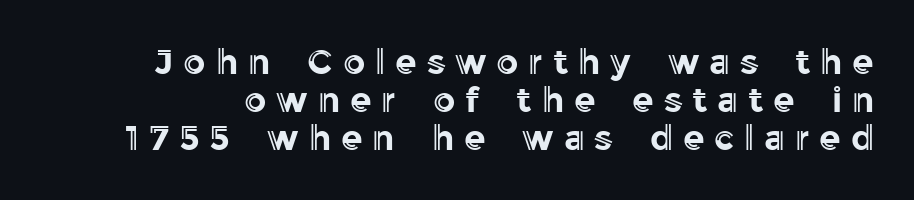
The image shows 35 px text type, upright; set tight line spacing (1.09x), unusually wide letter spacing (+0.28 em), not underlined; a medium x-height.
